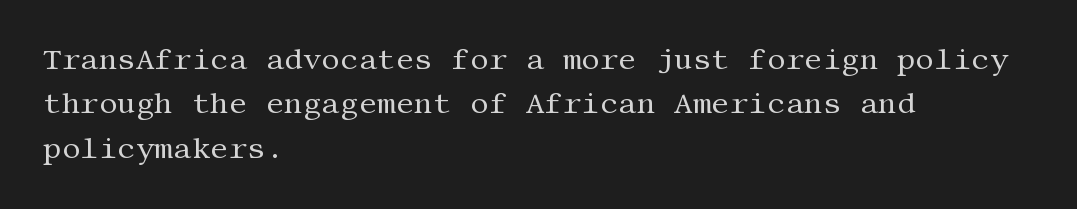
{"serif": "yes", "italic": "no", "bold": "no", "weight": "regular", "width": "normal", "stroke_contrast": "medium", "x_height": "large", "underline": "no", "align": "left", "line_spacing": "normal", "line_spacing_ratio": 1.53, "letter_spacing": "normal", "letter_spacing_em": 0.0, "glyph_px": 29}
